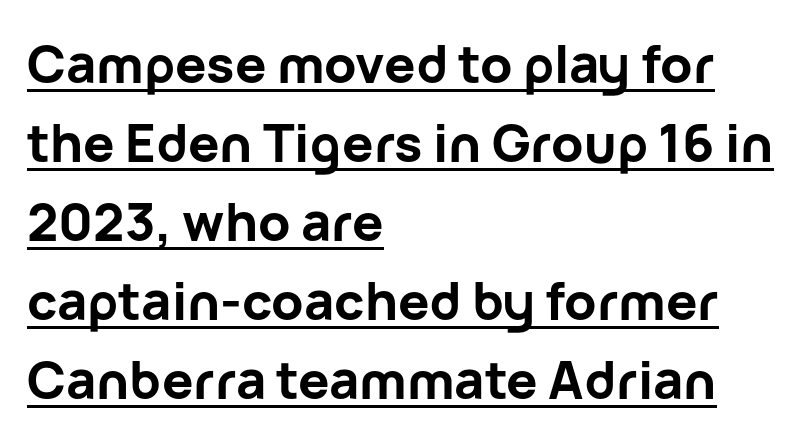
Q: Is the text bold? A: Yes.
Q: Is the text italic (slanted)? A: No, it is upright.
Q: Is the typeface a serif or a sans-serif typeface? A: Sans-serif.
Q: Is the text underlined? A: Yes.
Q: How is the paragraph aligned? A: Left-aligned.
Q: Is the spacing between letters normal or unusually wide? A: Normal.
Q: Is the spacing between lines tight, normal or loose? A: Normal.
Q: Width (condensed, normal, or wide)? A: Normal.
Q: Stroke contrast? A: Low.
Q: x-height? A: Medium.
Q: Monospaced? A: No.
